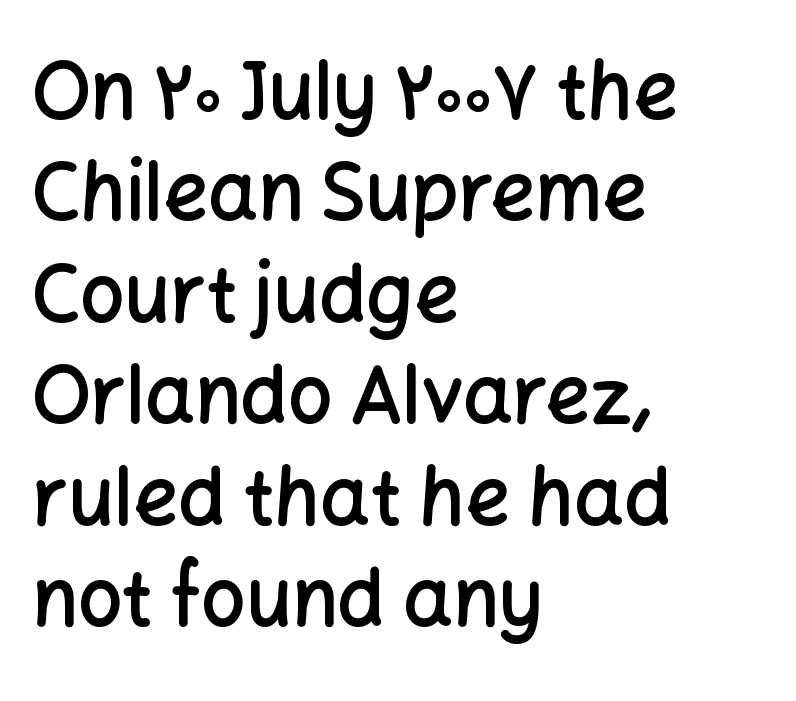
The image shows 78 px semibold sans-serif type, upright; set left-aligned, normal line spacing (1.3x), normal letter spacing, not underlined; low stroke contrast and a medium x-height.
